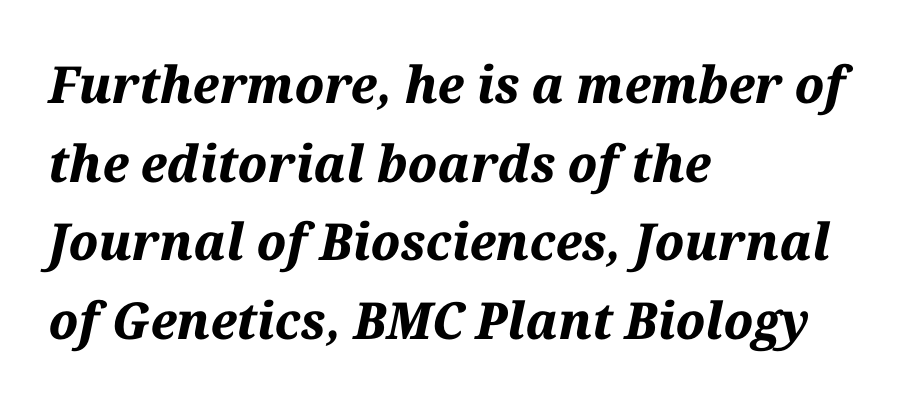
{"italic": "yes", "lean": "right", "slant_degrees": 12, "bold": "yes", "weight": "bold", "width": "normal", "stroke_contrast": "medium", "x_height": "medium", "monospaced": "no", "underline": "no", "align": "left", "line_spacing": "normal", "line_spacing_ratio": 1.54, "letter_spacing": "normal", "letter_spacing_em": 0.0, "glyph_px": 51}
